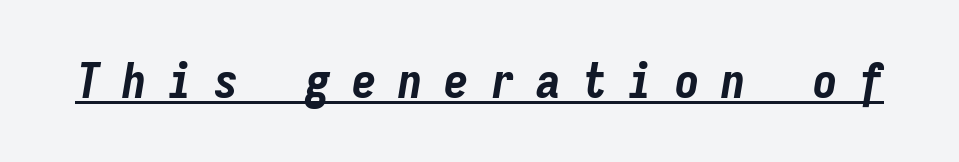
{"italic": "yes", "lean": "right", "slant_degrees": 9, "bold": "yes", "weight": "bold", "width": "condensed", "stroke_contrast": "low", "x_height": "medium", "monospaced": "yes", "underline": "yes", "letter_spacing": "wide", "letter_spacing_em": 0.44, "glyph_px": 49}
